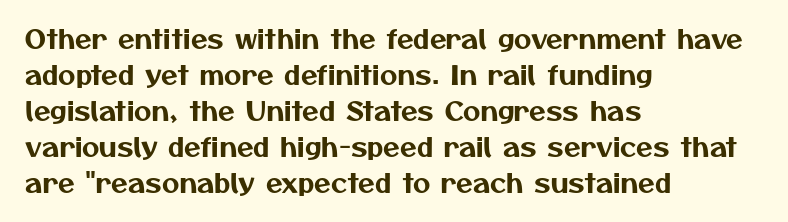
{"underline": "no", "align": "left", "line_spacing": "normal", "line_spacing_ratio": 1.33, "letter_spacing": "normal", "letter_spacing_em": 0.0, "glyph_px": 27}
